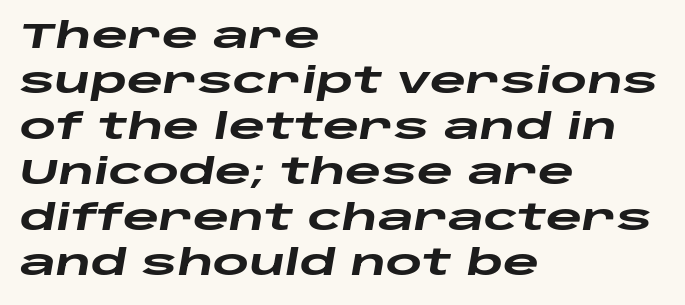
Q: Is the text bold? A: Yes.
Q: Is the text italic (slanted)? A: Yes, it leans right by about 10 degrees.
Q: Is the text underlined? A: No.
Q: How is the paragraph aligned? A: Left-aligned.
Q: Is the spacing between letters normal or unusually wide? A: Normal.
Q: Is the spacing between lines tight, normal or loose? A: Normal.
Q: Width (condensed, normal, or wide)? A: Wide.
Q: Stroke contrast? A: Low.
Q: x-height? A: Large.
Q: Monospaced? A: No.
